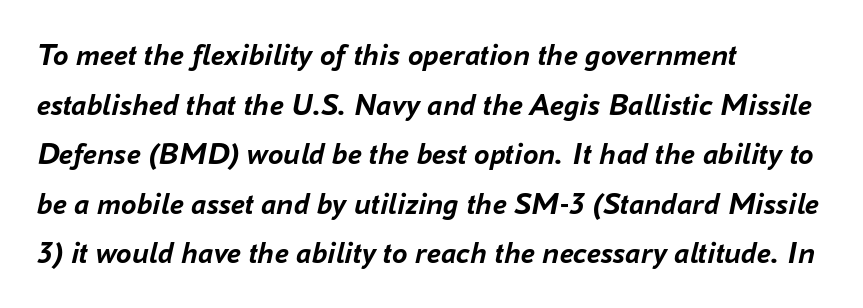
Q: Is the text bold? A: Yes.
Q: Is the text italic (slanted)? A: Yes, it leans right by about 16 degrees.
Q: Is the text underlined? A: No.
Q: How is the paragraph aligned? A: Left-aligned.
Q: Is the spacing between letters normal or unusually wide? A: Normal.
Q: Is the spacing between lines tight, normal or loose? A: Normal.
Q: Width (condensed, normal, or wide)? A: Normal.
Q: Stroke contrast? A: Low.
Q: x-height? A: Medium.
Q: Monospaced? A: No.
